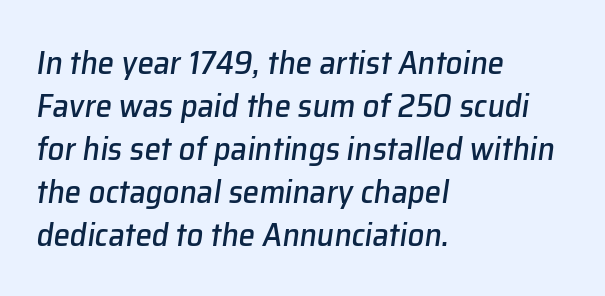
Q: Is the text italic (slanted)? A: Yes, it leans right by about 8 degrees.
Q: Is the text underlined? A: No.
Q: How is the paragraph aligned? A: Left-aligned.
Q: Is the spacing between letters normal or unusually wide? A: Normal.
Q: Is the spacing between lines tight, normal or loose? A: Normal.
Q: Width (condensed, normal, or wide)? A: Normal.
Q: Stroke contrast? A: Low.
Q: x-height? A: Medium.
Q: Monospaced? A: No.
